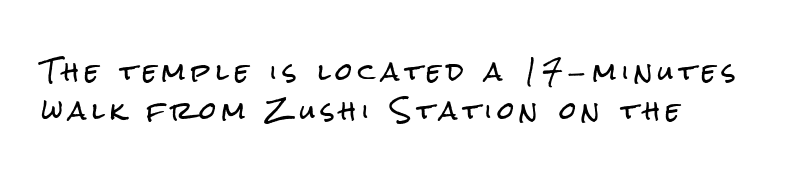
{"italic": "no", "underline": "no", "align": "left", "line_spacing": "normal", "line_spacing_ratio": 1.62, "letter_spacing": "wide", "letter_spacing_em": 0.24, "glyph_px": 24}
